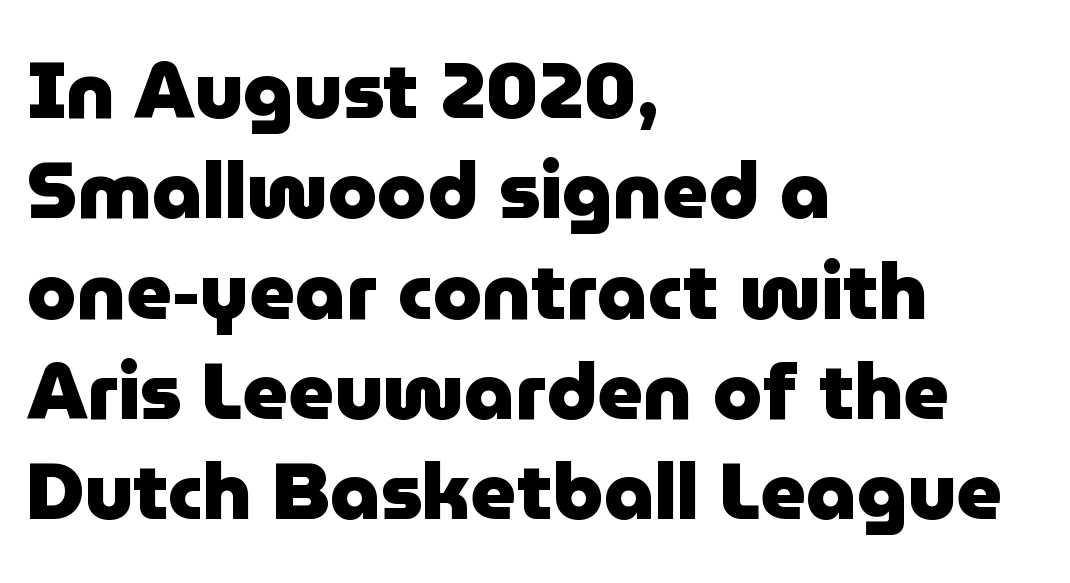
{"serif": "no", "italic": "no", "bold": "yes", "weight": "heavy", "width": "normal", "stroke_contrast": "low", "x_height": "medium", "monospaced": "no", "underline": "no", "align": "left", "line_spacing": "normal", "line_spacing_ratio": 1.27, "letter_spacing": "normal", "letter_spacing_em": 0.0, "glyph_px": 79}
